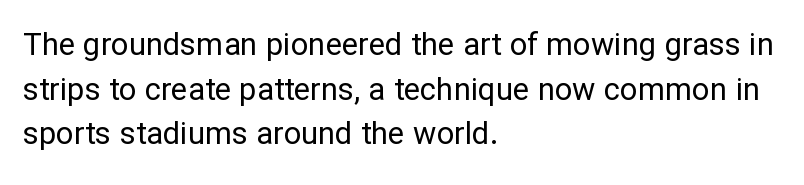
The image shows 31 px regular-weight sans-serif type, upright; set left-aligned, normal line spacing (1.44x), normal letter spacing, not underlined; low stroke contrast and a medium x-height.
